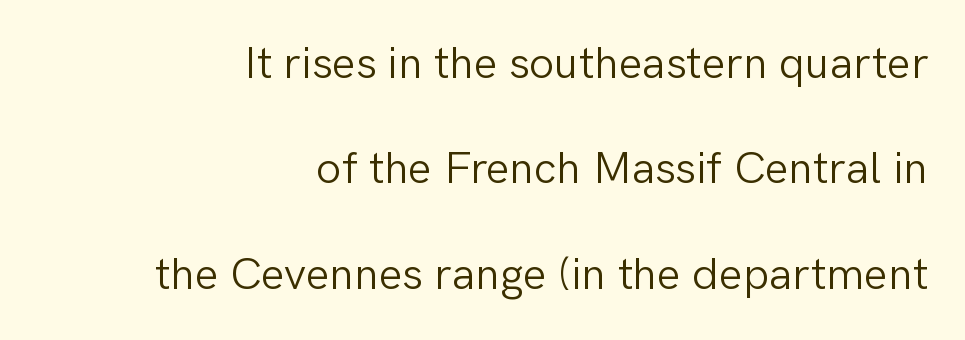
Q: Is the text bold? A: No.
Q: Is the text italic (slanted)? A: No, it is upright.
Q: Is the typeface a serif or a sans-serif typeface? A: Sans-serif.
Q: Is the text underlined? A: No.
Q: How is the paragraph aligned? A: Right-aligned.
Q: Is the spacing between letters normal or unusually wide? A: Normal.
Q: Is the spacing between lines tight, normal or loose? A: Loose.
Q: Width (condensed, normal, or wide)? A: Normal.
Q: Stroke contrast? A: Low.
Q: x-height? A: Medium.
Q: Monospaced? A: No.
